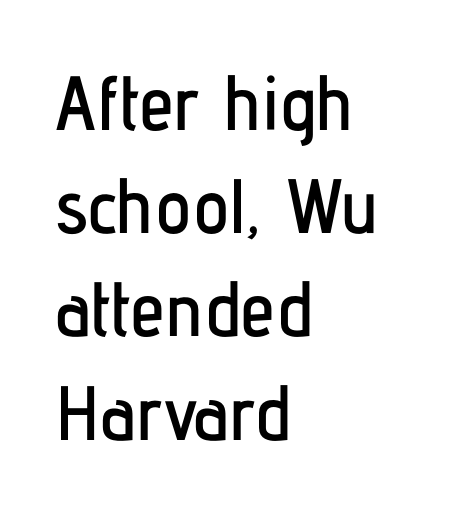
{"serif": "no", "italic": "no", "width": "condensed", "stroke_contrast": "low", "x_height": "medium", "monospaced": "no", "underline": "no", "align": "left", "line_spacing": "normal", "line_spacing_ratio": 1.34, "letter_spacing": "normal", "letter_spacing_em": 0.0, "glyph_px": 77}
